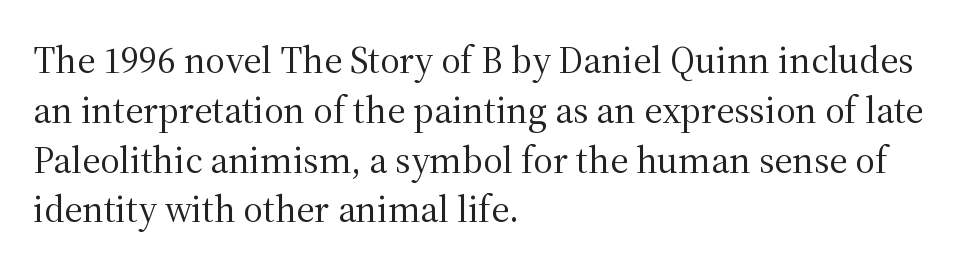
Q: Is the text bold? A: No.
Q: Is the text italic (slanted)? A: No, it is upright.
Q: Is the typeface a serif or a sans-serif typeface? A: Serif.
Q: Is the text underlined? A: No.
Q: How is the paragraph aligned? A: Left-aligned.
Q: Is the spacing between letters normal or unusually wide? A: Normal.
Q: Is the spacing between lines tight, normal or loose? A: Normal.
Q: Width (condensed, normal, or wide)? A: Normal.
Q: Stroke contrast? A: Medium.
Q: x-height? A: Medium.
Q: Monospaced? A: No.
